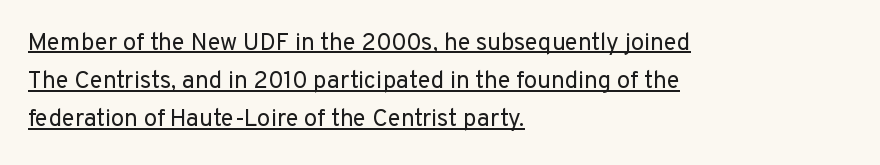
{"italic": "no", "bold": "no", "underline": "yes", "align": "left", "line_spacing": "normal", "line_spacing_ratio": 1.59, "letter_spacing": "normal", "letter_spacing_em": 0.0, "glyph_px": 24}
